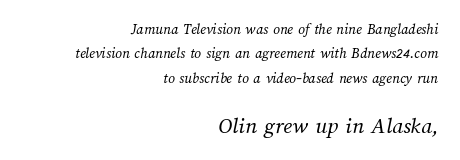
Q: Is the text bold? A: No.
Q: Is the text underlined? A: No.
Q: How is the paragraph aligned? A: Right-aligned.
Q: Is the spacing between letters normal or unusually wide? A: Normal.
Q: Is the spacing between lines tight, normal or loose? A: Normal.
Q: Which block of text is set in a larger size, the first (top) or the second (bottom)? A: The second (bottom) one.
